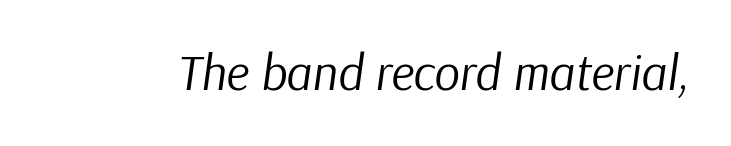
The image shows 50 px regular-weight type, italic (leaning right); set normal letter spacing, not underlined; low stroke contrast and a medium x-height.
